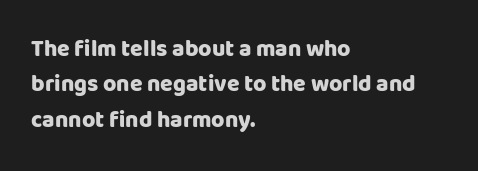
{"italic": "no", "bold": "yes", "underline": "no", "align": "left", "line_spacing": "normal", "line_spacing_ratio": 1.54, "letter_spacing": "normal", "letter_spacing_em": 0.0, "glyph_px": 23}
